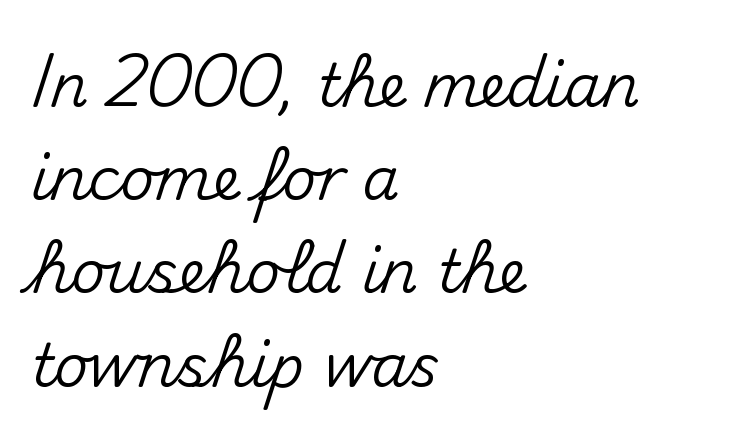
{"serif": "no", "width": "normal", "stroke_contrast": "medium", "x_height": "small", "monospaced": "no", "underline": "no", "align": "left", "line_spacing": "normal", "line_spacing_ratio": 1.58, "letter_spacing": "normal", "letter_spacing_em": 0.0, "glyph_px": 59}
